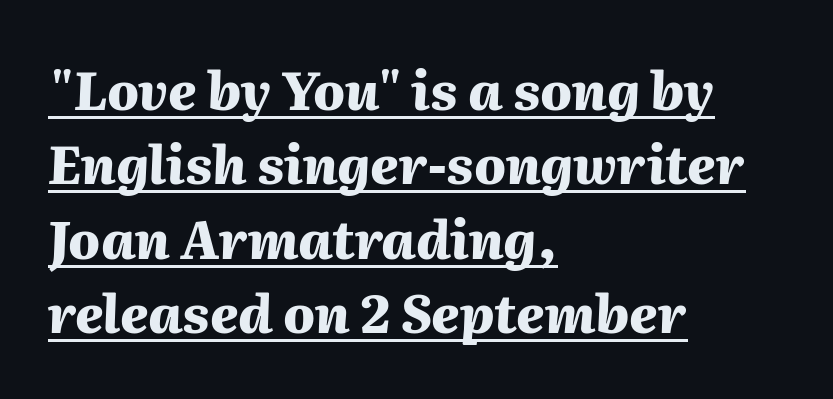
The image shows 52 px heavy type, italic (leaning right); set left-aligned, normal line spacing (1.43x), normal letter spacing, underlined; medium stroke contrast and a medium x-height.
